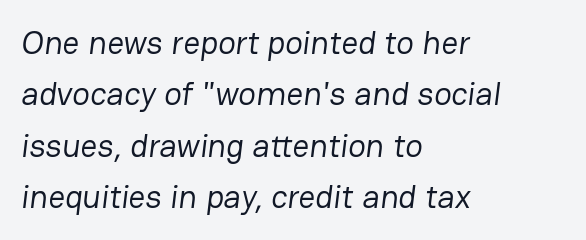
The paragraph has a hard left edge and a soft right edge. Varying glyph widths throughout — classic text-font behaviour. The tracking reads as untouched default to a designer's eye. Words float on clear page, feet unadorned. The leading is moderate, giving the passage an even texture. Bold? No — there's no thickening of the strokes.
